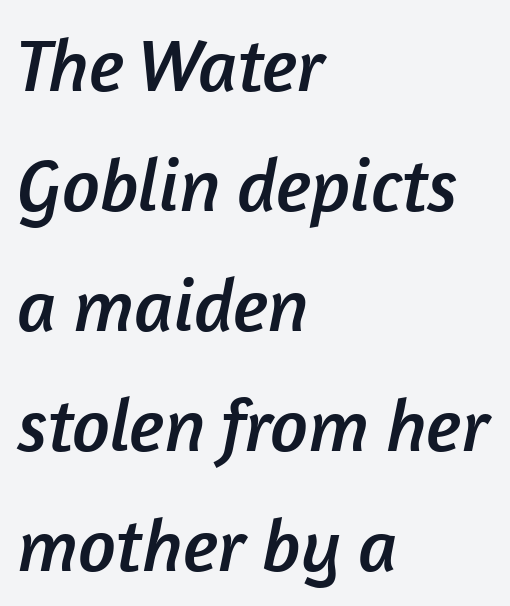
Q: Is the typeface a serif or a sans-serif typeface? A: Sans-serif.
Q: Is the text underlined? A: No.
Q: How is the paragraph aligned? A: Left-aligned.
Q: Is the spacing between letters normal or unusually wide? A: Normal.
Q: Is the spacing between lines tight, normal or loose? A: Normal.
Q: Width (condensed, normal, or wide)? A: Normal.
Q: Stroke contrast? A: Low.
Q: x-height? A: Medium.
Q: Monospaced? A: No.
